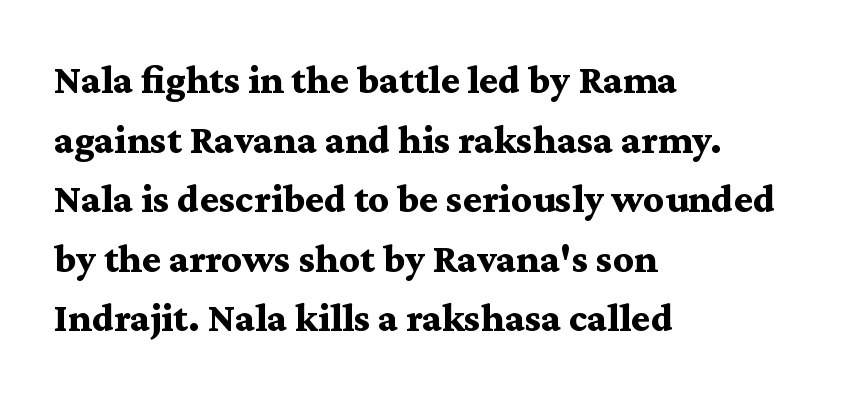
{"serif": "yes", "italic": "no", "bold": "yes", "weight": "bold", "width": "wide", "stroke_contrast": "medium", "x_height": "medium", "monospaced": "no", "underline": "no", "align": "left", "line_spacing": "normal", "line_spacing_ratio": 1.49, "letter_spacing": "normal", "letter_spacing_em": 0.0, "glyph_px": 40}
